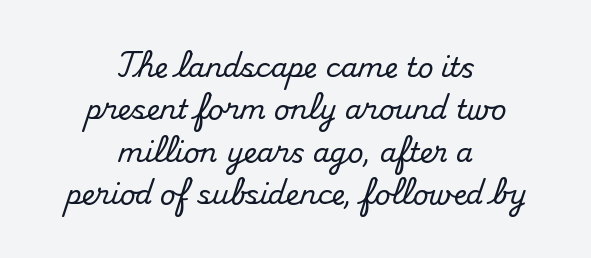
{"underline": "no", "align": "center", "line_spacing": "normal", "line_spacing_ratio": 1.57, "letter_spacing": "normal", "letter_spacing_em": 0.0, "glyph_px": 27}
